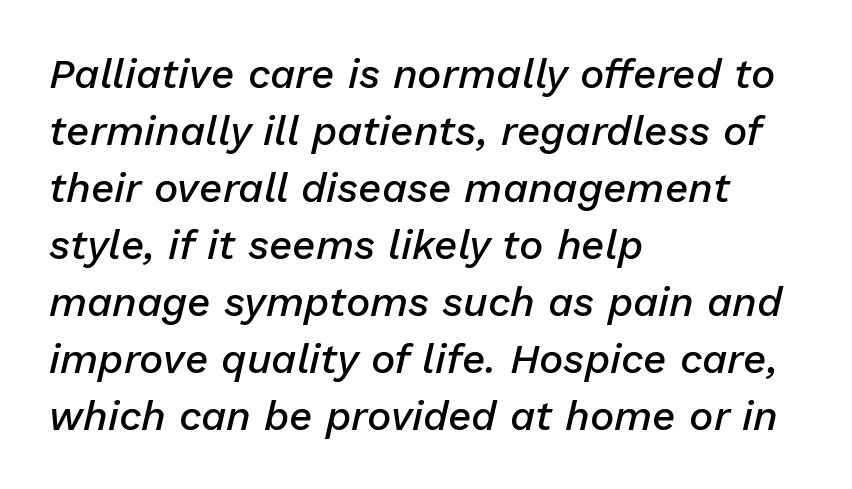
{"italic": "yes", "lean": "right", "slant_degrees": 13, "bold": "semi", "weight": "semibold", "width": "normal", "stroke_contrast": "low", "x_height": "medium", "monospaced": "no", "underline": "no", "align": "left", "line_spacing": "normal", "line_spacing_ratio": 1.39, "letter_spacing": "normal", "letter_spacing_em": 0.0, "glyph_px": 41}
